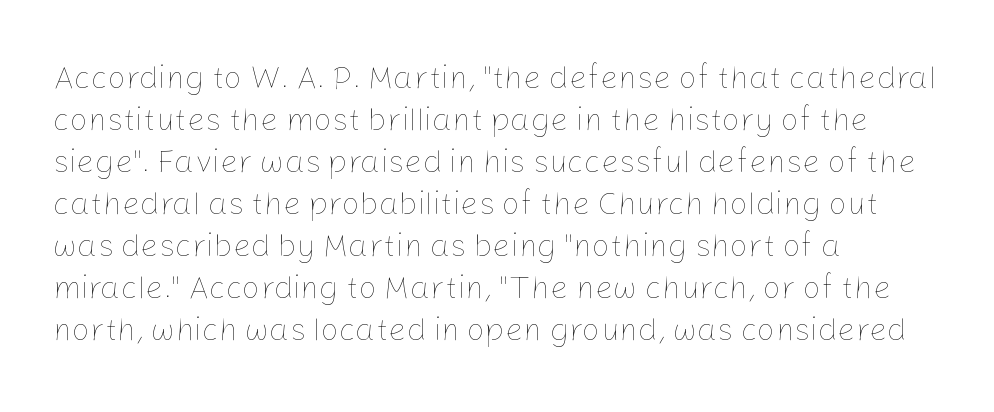
The image shows 32 px thin type, upright; set left-aligned, normal line spacing (1.31x), normal letter spacing, not underlined; low stroke contrast and a medium x-height.
